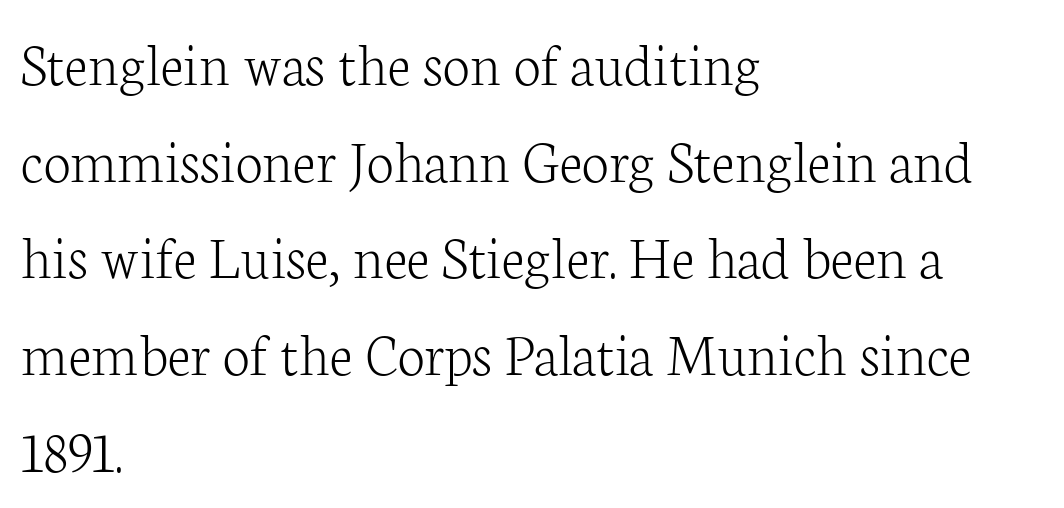
Q: Is the text bold? A: No.
Q: Is the text italic (slanted)? A: No, it is upright.
Q: Is the typeface a serif or a sans-serif typeface? A: Serif.
Q: Is the text underlined? A: No.
Q: How is the paragraph aligned? A: Left-aligned.
Q: Is the spacing between letters normal or unusually wide? A: Normal.
Q: Is the spacing between lines tight, normal or loose? A: Normal.
Q: Width (condensed, normal, or wide)? A: Normal.
Q: Stroke contrast? A: Low.
Q: x-height? A: Medium.
Q: Monospaced? A: No.
